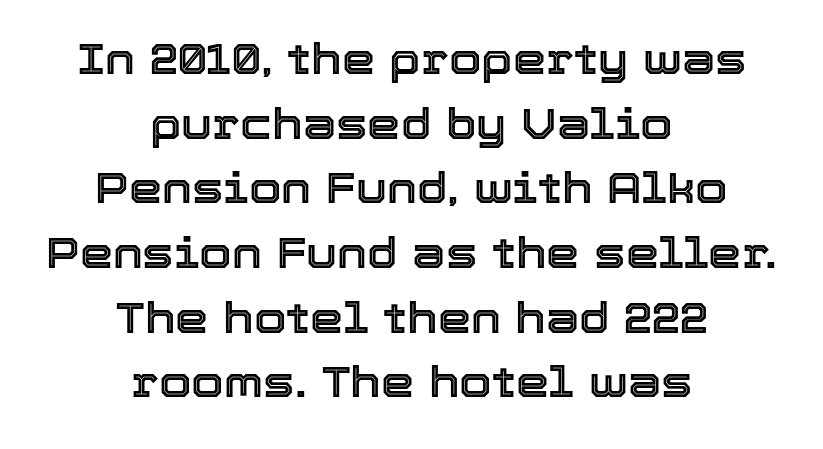
The image shows 42 px text type, upright; set centered, normal line spacing (1.54x), normal letter spacing, not underlined; a medium x-height.
